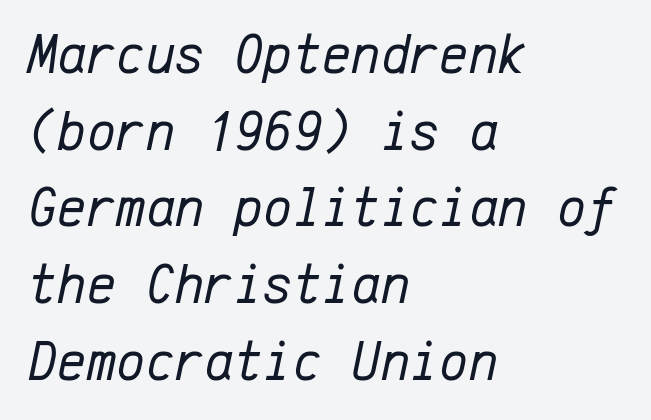
Q: Is the text bold? A: No.
Q: Is the text italic (slanted)? A: Yes, it leans right by about 12 degrees.
Q: Is the text underlined? A: No.
Q: How is the paragraph aligned? A: Left-aligned.
Q: Is the spacing between letters normal or unusually wide? A: Normal.
Q: Is the spacing between lines tight, normal or loose? A: Normal.
Q: Width (condensed, normal, or wide)? A: Normal.
Q: Stroke contrast? A: Low.
Q: x-height? A: Medium.
Q: Monospaced? A: Yes.
